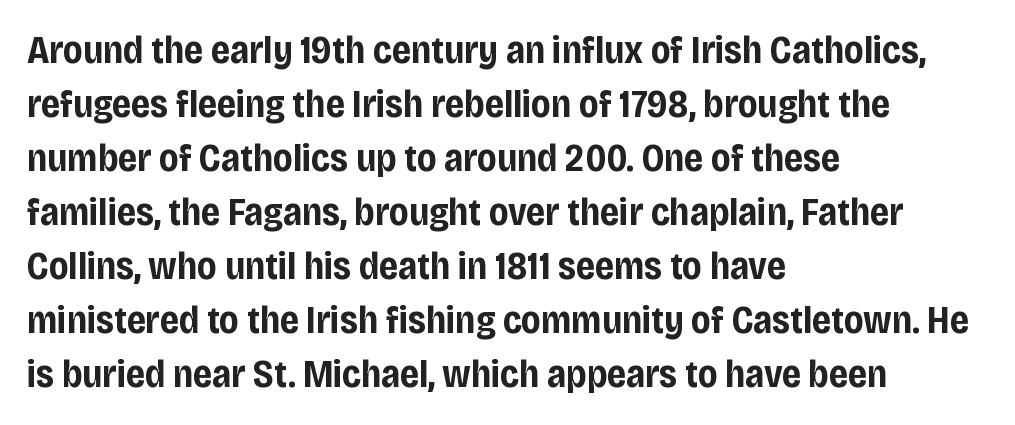
Q: Is the text bold? A: Yes.
Q: Is the text italic (slanted)? A: No, it is upright.
Q: Is the typeface a serif or a sans-serif typeface? A: Sans-serif.
Q: Is the text underlined? A: No.
Q: How is the paragraph aligned? A: Left-aligned.
Q: Is the spacing between letters normal or unusually wide? A: Normal.
Q: Is the spacing between lines tight, normal or loose? A: Normal.
Q: Width (condensed, normal, or wide)? A: Condensed.
Q: Stroke contrast? A: Low.
Q: x-height? A: Large.
Q: Monospaced? A: No.
